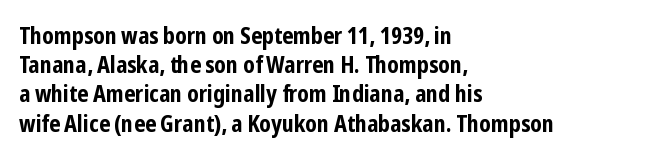
{"italic": "no", "bold": "yes", "underline": "no", "align": "left", "line_spacing": "normal", "line_spacing_ratio": 1.27, "letter_spacing": "normal", "letter_spacing_em": 0.0, "glyph_px": 23}
